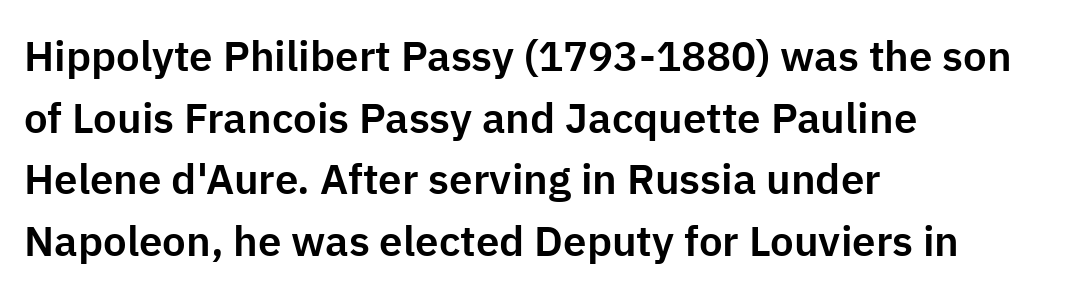
{"serif": "no", "italic": "no", "width": "normal", "stroke_contrast": "low", "x_height": "medium", "monospaced": "no", "underline": "no", "align": "left", "line_spacing": "normal", "line_spacing_ratio": 1.47, "letter_spacing": "normal", "letter_spacing_em": 0.0, "glyph_px": 42}
